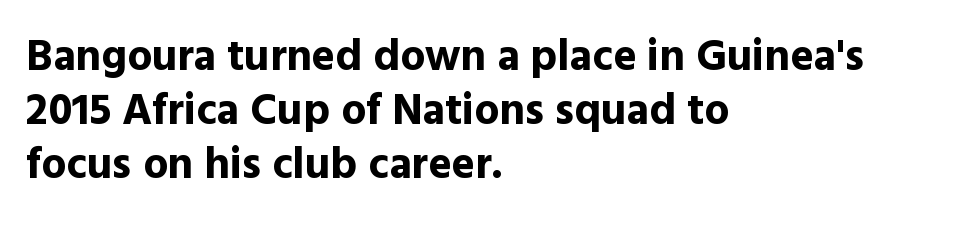
Q: Is the text bold? A: Yes.
Q: Is the text italic (slanted)? A: No, it is upright.
Q: Is the typeface a serif or a sans-serif typeface? A: Sans-serif.
Q: Is the text underlined? A: No.
Q: How is the paragraph aligned? A: Left-aligned.
Q: Is the spacing between letters normal or unusually wide? A: Normal.
Q: Width (condensed, normal, or wide)? A: Normal.
Q: x-height? A: Medium.
Q: Monospaced? A: No.
